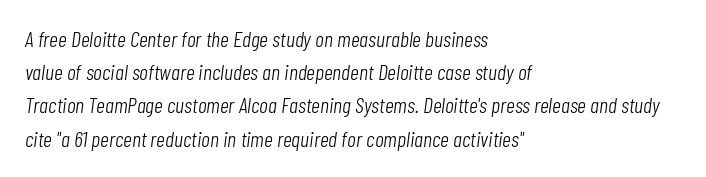
The passage shown is not bold in any degree. What stands out about the letter spacing? Nothing — it is the standard amount. The block of text has a typical density, with ordinary space between rows. Underlining? Definitely not there. The face used here has a pronounced slope to its letters.
